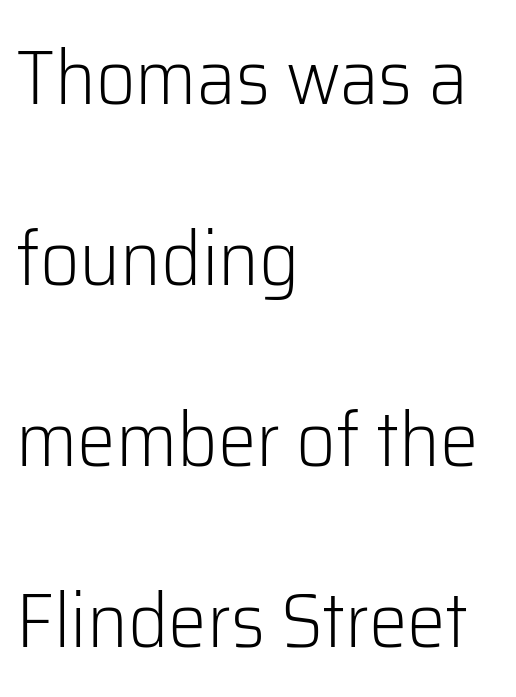
The strip under each line holds only bare page. A roman cut, with each character standing at attention. Note: no serifs on the glyphs. Notice the wide empty band between every row — that's loose leading.
